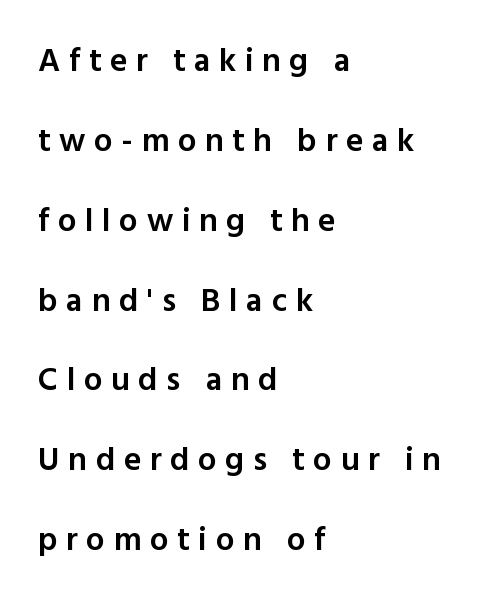
{"serif": "no", "italic": "no", "bold": "semi", "weight": "semibold", "width": "normal", "x_height": "medium", "monospaced": "no", "underline": "no", "align": "left", "line_spacing": "loose", "line_spacing_ratio": 2.42, "letter_spacing": "wide", "letter_spacing_em": 0.26, "glyph_px": 33}
